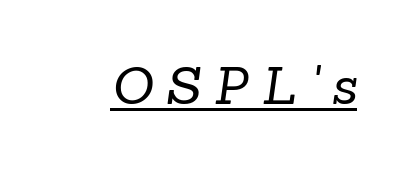
{"serif": "yes", "bold": "no", "weight": "regular", "width": "normal", "stroke_contrast": "low", "x_height": "medium", "monospaced": "no", "underline": "yes", "letter_spacing": "wide", "letter_spacing_em": 0.26, "glyph_px": 52}
